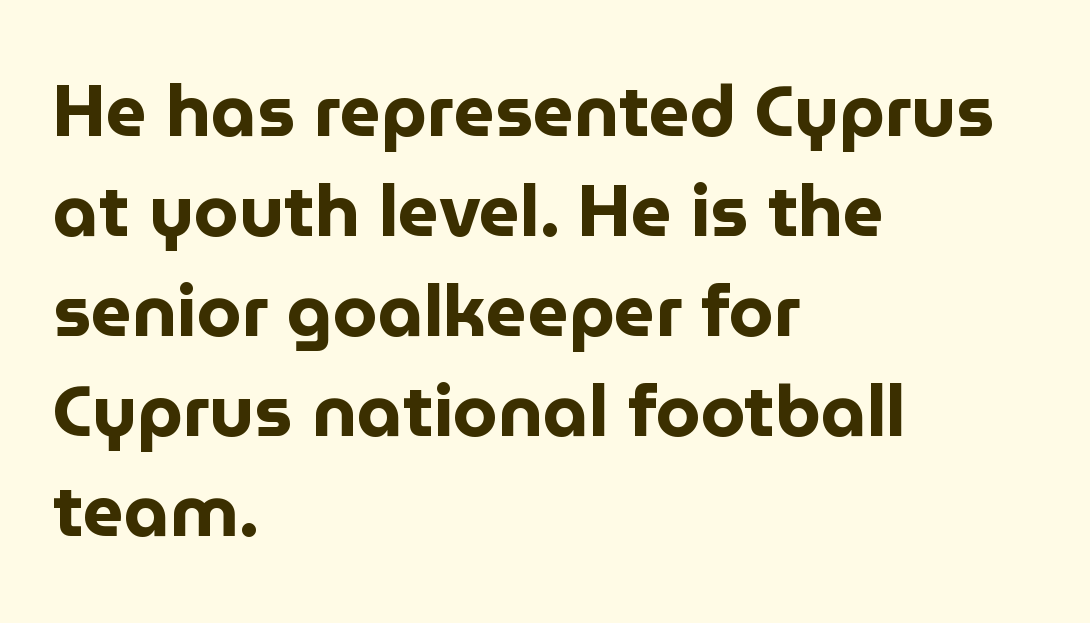
Q: Is the text bold? A: Yes.
Q: Is the text italic (slanted)? A: No, it is upright.
Q: Is the typeface a serif or a sans-serif typeface? A: Sans-serif.
Q: Is the text underlined? A: No.
Q: How is the paragraph aligned? A: Left-aligned.
Q: Is the spacing between letters normal or unusually wide? A: Normal.
Q: Is the spacing between lines tight, normal or loose? A: Normal.
Q: Width (condensed, normal, or wide)? A: Normal.
Q: Stroke contrast? A: Low.
Q: x-height? A: Medium.
Q: Monospaced? A: No.
